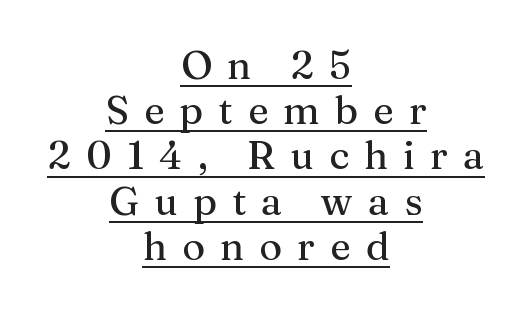
Q: Is the text italic (slanted)? A: No, it is upright.
Q: Is the typeface a serif or a sans-serif typeface? A: Serif.
Q: Is the text underlined? A: Yes.
Q: How is the paragraph aligned? A: Centered.
Q: Is the spacing between letters normal or unusually wide? A: Unusually wide.
Q: Width (condensed, normal, or wide)? A: Normal.
Q: Stroke contrast? A: Medium.
Q: x-height? A: Medium.
Q: Monospaced? A: No.
